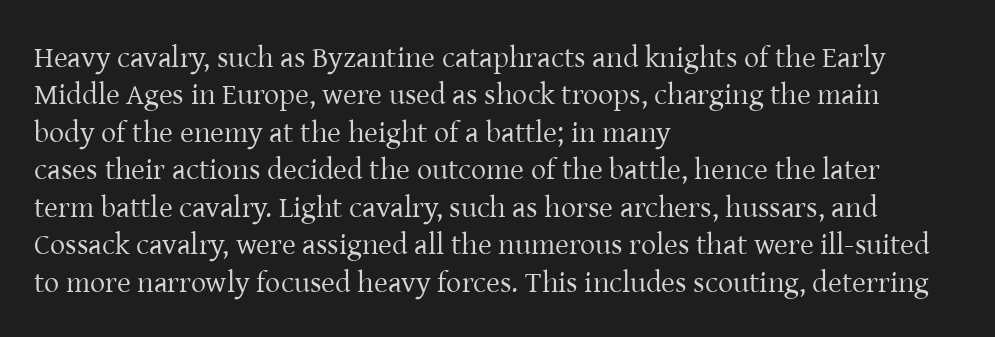
The image shows 30 px regular-weight serif type, upright; set left-aligned, normal line spacing (1.25x), normal letter spacing, not underlined; low stroke contrast and a medium x-height.
